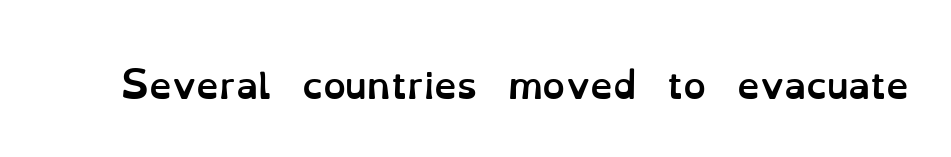
{"italic": "no", "bold": "yes", "weight": "semibold", "width": "normal", "stroke_contrast": "low", "x_height": "small", "monospaced": "no", "underline": "no", "letter_spacing": "normal", "letter_spacing_em": 0.0, "glyph_px": 36}
